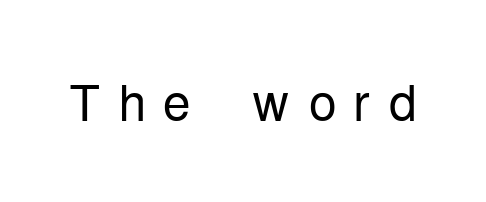
The image shows 71 px light, condensed sans-serif type, upright; set unusually wide letter spacing (+0.24 em), not underlined; low stroke contrast and a medium x-height.
